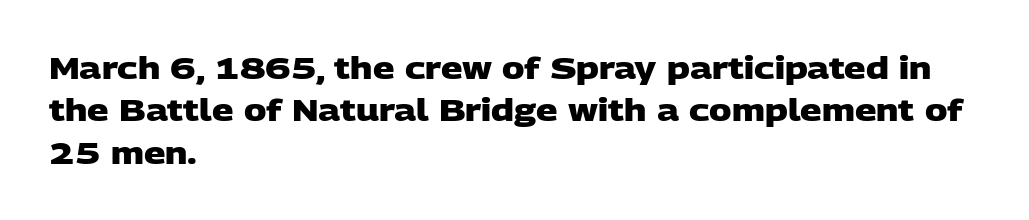
The image shows 30 px heavy, wide sans-serif type; set left-aligned, normal line spacing (1.41x), normal letter spacing, not underlined; low stroke contrast and a large x-height.
